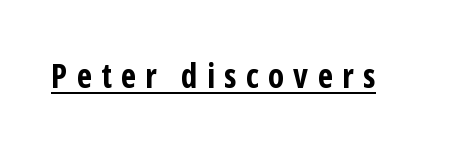
You can tell it's not italic because the verticals are truly vertical. Does extra space separate the letters? Yes, quite a lot of it. In terms of weight, the rendering is a true, heavy bold. This sample has the flowing, uneven cadence of proportional lettering. The letters carry no serifs — their stems end cleanly without finishing strokes. What decoration does the sample have? An underline.
